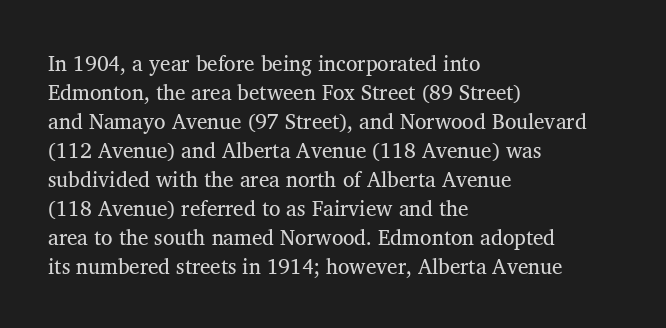
Q: Is the text italic (slanted)? A: No, it is upright.
Q: Is the text underlined? A: No.
Q: How is the paragraph aligned? A: Left-aligned.
Q: Is the spacing between letters normal or unusually wide? A: Normal.
Q: Is the spacing between lines tight, normal or loose? A: Normal.
